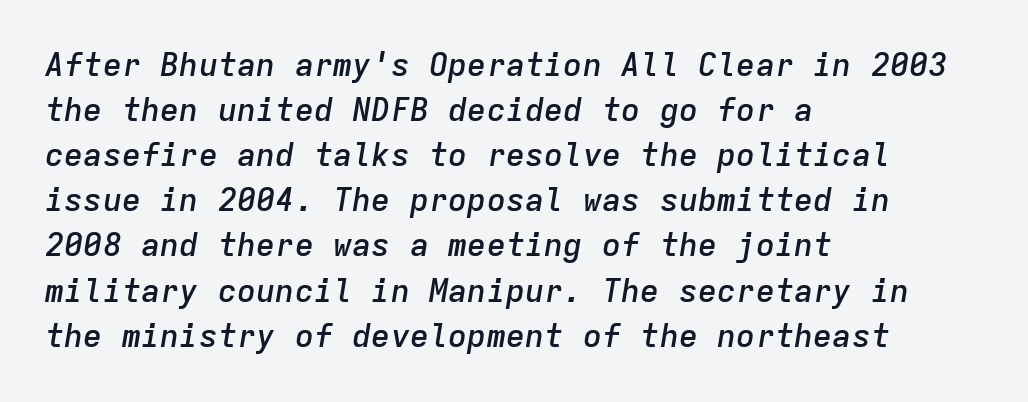
The image shows 32 px semibold type, italic (leaning right), monospaced; set left-aligned, normal line spacing (1.41x), normal letter spacing, not underlined; low stroke contrast and a medium x-height.
